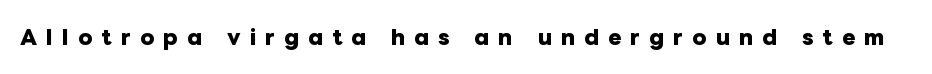
Decoration check: the copy has no underline. These words are printed bold, with thick strokes throughout. Is the letter spacing exaggerated? Yes — the characters are pushed far apart. The axis of the letterforms is exactly vertical.
